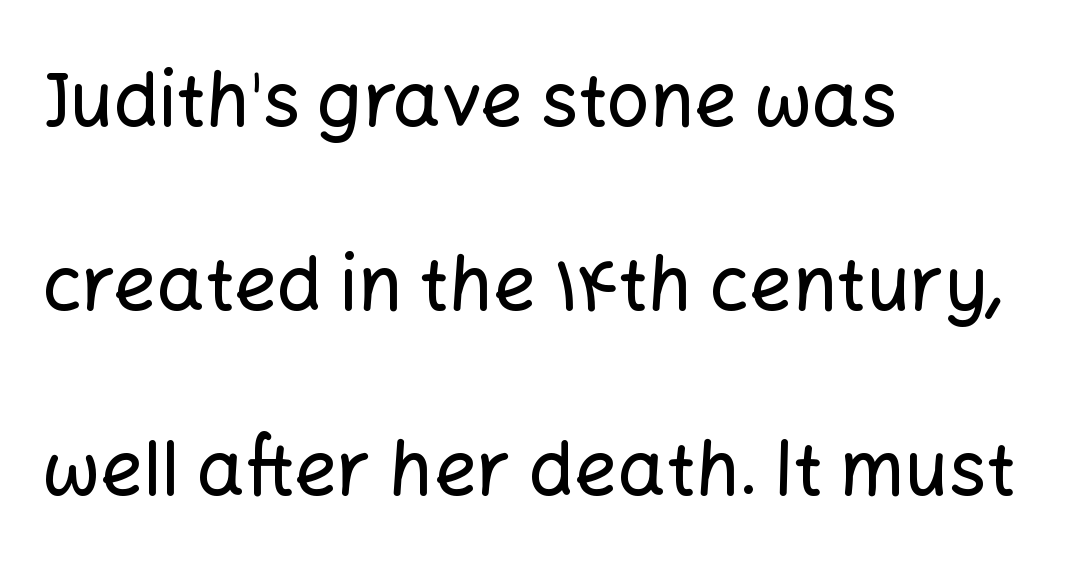
No italicization has been applied; the sample stays upright. Here the glyphs are tracked normally, forming tight word shapes. The block of text is sparse from top to bottom, with ample space between rows. Proportional: the letters do not fall into vertical columns. The letters carry no serifs — their stems end cleanly without finishing strokes. Type without underlining.
